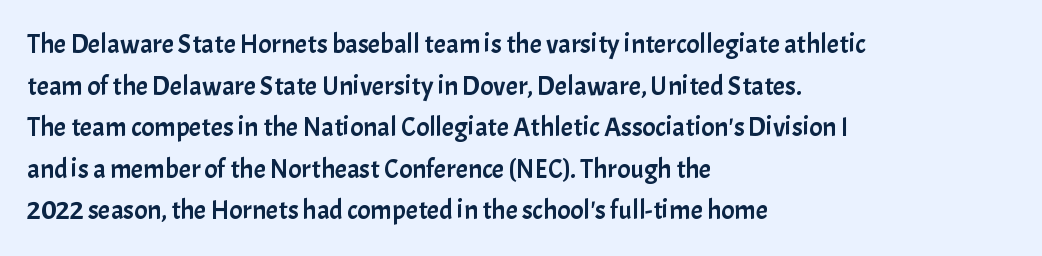
{"italic": "no", "underline": "no", "align": "left", "line_spacing": "normal", "line_spacing_ratio": 1.54, "letter_spacing": "normal", "letter_spacing_em": 0.0, "glyph_px": 27}
